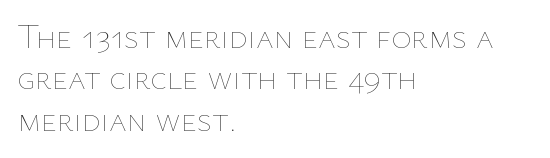
{"italic": "no", "bold": "no", "weight": "thin", "width": "normal", "stroke_contrast": "low", "x_height": "medium", "monospaced": "no", "underline": "no", "align": "left", "line_spacing_ratio": 1.22, "letter_spacing": "normal", "letter_spacing_em": 0.0, "glyph_px": 34}
